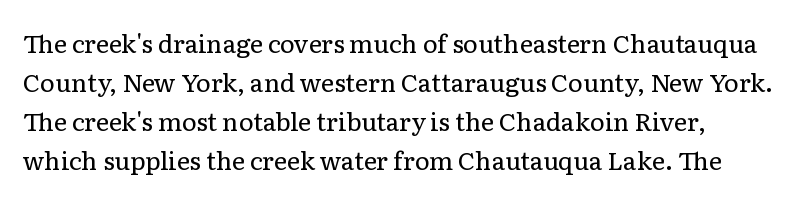
A typesetter would call this leading conventional body-copy spacing. Each row of text sits above clean, open space. The letterforms sit shoulder to shoulder at normal distance. Is the stroke heavy? The answer is a plain regular-or-lighter.
